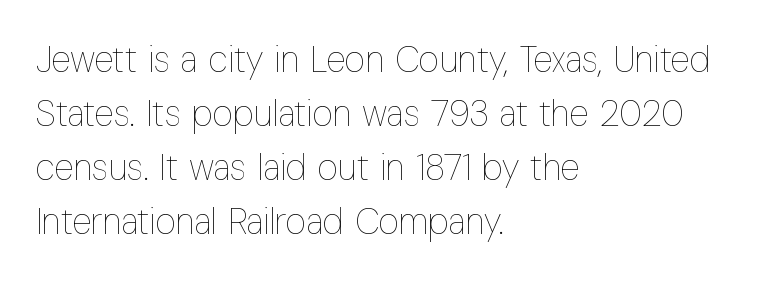
{"italic": "no", "bold": "no", "weight": "thin", "width": "condensed", "stroke_contrast": "low", "x_height": "medium", "monospaced": "no", "underline": "no", "align": "left", "line_spacing": "normal", "line_spacing_ratio": 1.5, "letter_spacing": "normal", "letter_spacing_em": 0.0, "glyph_px": 36}
